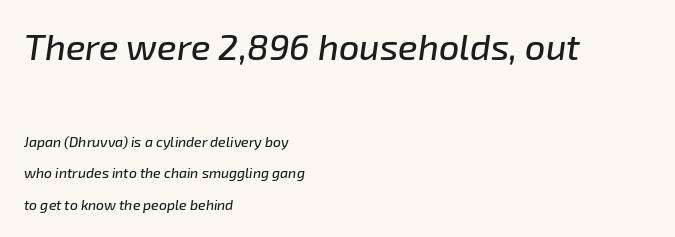
{"italic": "yes", "lean": "right", "slant_degrees": 8, "width": "normal", "stroke_contrast": "low", "x_height": "medium", "monospaced": "no", "underline": "no", "align": "left", "line_spacing": "loose", "line_spacing_ratio": 2.23, "letter_spacing": "normal", "letter_spacing_em": 0.0, "larger_block": "first", "size_ratio": 2.57, "glyph_px": 36}
